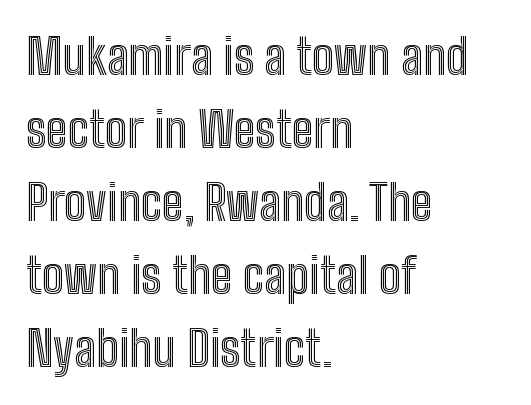
Q: Is the text italic (slanted)? A: No, it is upright.
Q: Is the text underlined? A: No.
Q: How is the paragraph aligned? A: Left-aligned.
Q: Is the spacing between letters normal or unusually wide? A: Normal.
Q: Is the spacing between lines tight, normal or loose? A: Normal.
Q: Width (condensed, normal, or wide)? A: Condensed.
Q: x-height? A: Medium.
Q: Monospaced? A: No.
